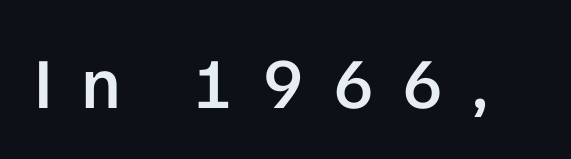
{"serif": "no", "italic": "no", "bold": "semi", "weight": "semibold", "width": "normal", "stroke_contrast": "low", "x_height": "medium", "monospaced": "no", "underline": "no", "letter_spacing": "wide", "letter_spacing_em": 0.4, "glyph_px": 72}
